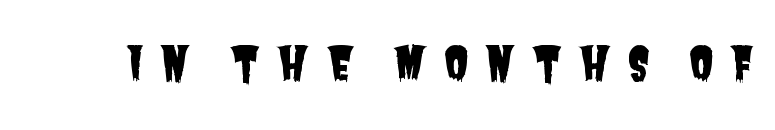
Q: Is the typeface a serif or a sans-serif typeface? A: Sans-serif.
Q: Is the text underlined? A: No.
Q: Is the spacing between letters normal or unusually wide? A: Unusually wide.
Q: Width (condensed, normal, or wide)? A: Condensed.
Q: Stroke contrast? A: Low.
Q: x-height? A: Large.
Q: Monospaced? A: No.
